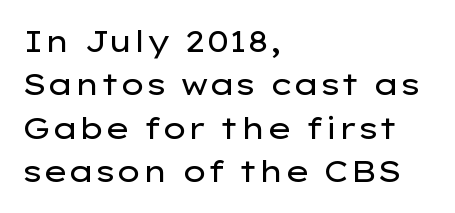
{"serif": "no", "italic": "no", "bold": "no", "weight": "regular", "width": "wide", "stroke_contrast": "low", "x_height": "medium", "monospaced": "no", "underline": "no", "align": "left", "line_spacing": "normal", "line_spacing_ratio": 1.45, "letter_spacing": "normal", "letter_spacing_em": 0.0, "glyph_px": 30}
